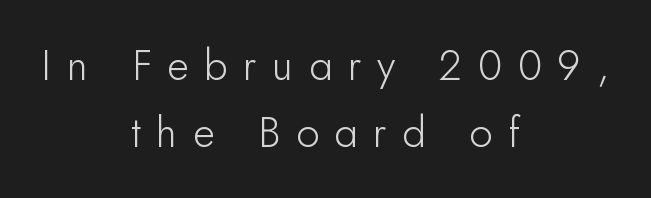
The image shows 42 px light sans-serif type, upright; set centered, normal line spacing (1.59x), unusually wide letter spacing (+0.37 em), not underlined; low stroke contrast and a small x-height.
